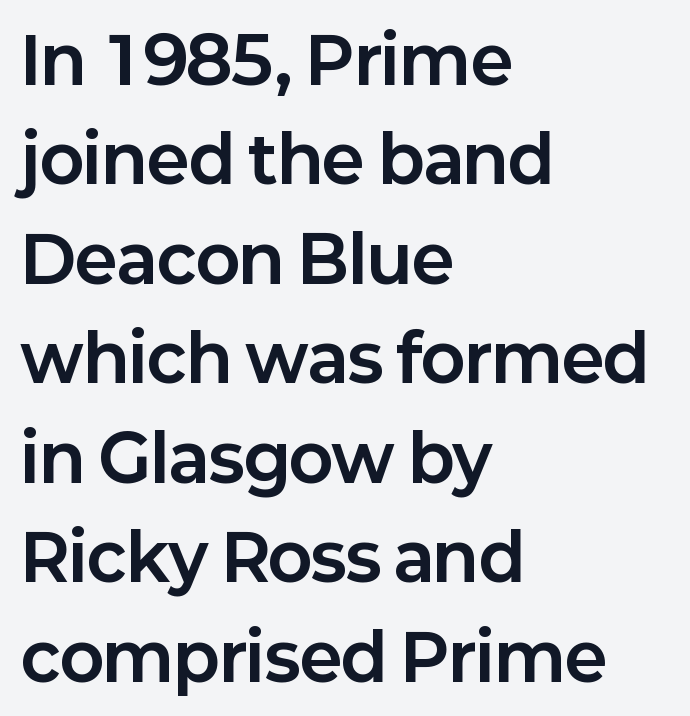
{"serif": "no", "italic": "no", "bold": "yes", "weight": "bold", "width": "normal", "stroke_contrast": "low", "x_height": "medium", "monospaced": "no", "underline": "no", "align": "left", "line_spacing": "normal", "line_spacing_ratio": 1.53, "letter_spacing": "normal", "letter_spacing_em": 0.0, "glyph_px": 65}
